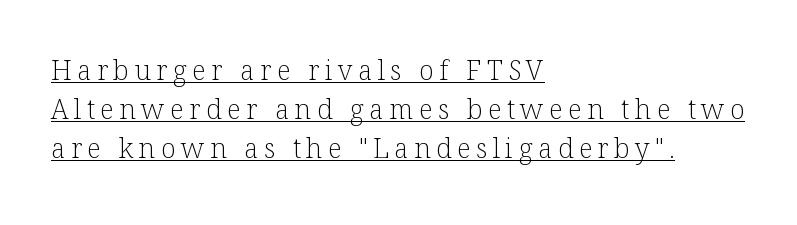
Someone cranked the tracking dial way up on this one. Every word sits above its own underline. Teacher's note: observe the even left margin — that is flush-left alignment. No chunkiness to these letters — they're not bold. Rendered with straight, roman letterforms. How would I describe the line gaps? Plain and ordinary.
